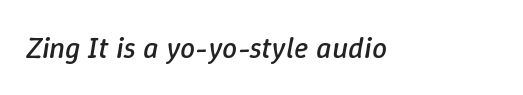
The face used here is proportionally spaced, like ordinary book or web type. Nothing unusual about the tracking: characters are spaced as the font intends. You can tell it's italic because the verticals aren't actually vertical. These glyphs show unthickened strokes, regular width or finer. Quick note: underline off.
